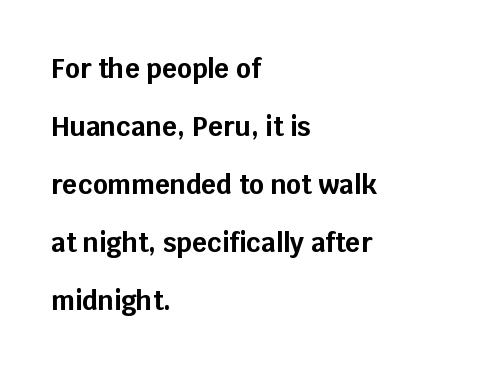
These words are printed bold, with thick strokes throughout. Whoever set this chose breathing room over compactness in the vertical rhythm. Look at the tracking — it's just the regular setting, nothing added. These lines were composed using upright roman letters.
